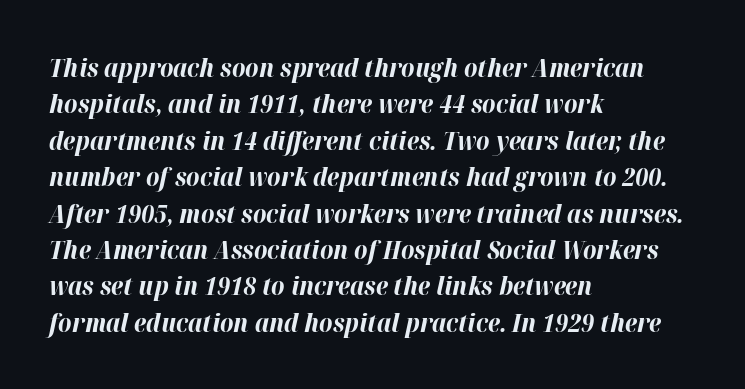
Q: Is the text bold? A: Yes.
Q: Is the text italic (slanted)? A: Yes, it leans right by about 12 degrees.
Q: Is the text underlined? A: No.
Q: How is the paragraph aligned? A: Left-aligned.
Q: Is the spacing between letters normal or unusually wide? A: Normal.
Q: Is the spacing between lines tight, normal or loose? A: Normal.
